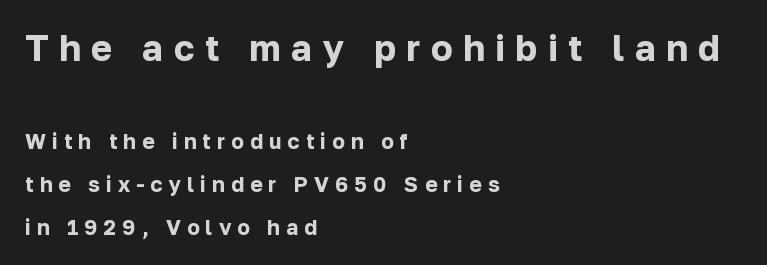
Q: Is the text bold? A: Yes.
Q: Is the text italic (slanted)? A: No, it is upright.
Q: Is the typeface a serif or a sans-serif typeface? A: Sans-serif.
Q: Is the text underlined? A: No.
Q: How is the paragraph aligned? A: Left-aligned.
Q: Is the spacing between letters normal or unusually wide? A: Unusually wide.
Q: Is the spacing between lines tight, normal or loose? A: Loose.
Q: Which block of text is set in a larger size, the first (top) or the second (bottom)? A: The first (top) one.
Q: Width (condensed, normal, or wide)? A: Normal.
Q: Stroke contrast? A: Low.
Q: x-height? A: Medium.
Q: Monospaced? A: No.
